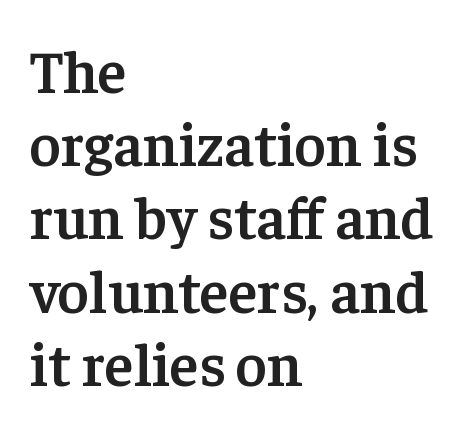
{"serif": "yes", "italic": "no", "bold": "semi", "weight": "semibold", "width": "normal", "stroke_contrast": "low", "x_height": "medium", "monospaced": "no", "underline": "no", "align": "left", "line_spacing_ratio": 1.22, "letter_spacing": "normal", "letter_spacing_em": 0.0, "glyph_px": 60}
